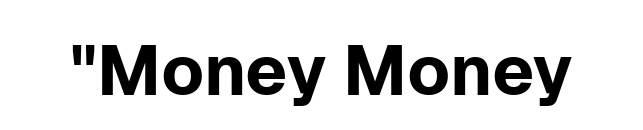
{"serif": "no", "italic": "no", "width": "normal", "stroke_contrast": "low", "x_height": "medium", "monospaced": "no", "underline": "no", "letter_spacing": "normal", "letter_spacing_em": 0.0, "glyph_px": 70}
